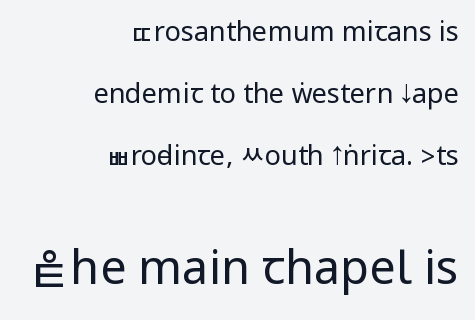
{"serif": "no", "italic": "no", "bold": "no", "weight": "regular", "width": "condensed", "stroke_contrast": "low", "underline": "no", "align": "right", "line_spacing": "loose", "line_spacing_ratio": 2.3, "letter_spacing": "normal", "letter_spacing_em": 0.0, "larger_block": "second", "size_ratio": 1.74, "glyph_px": 47}
